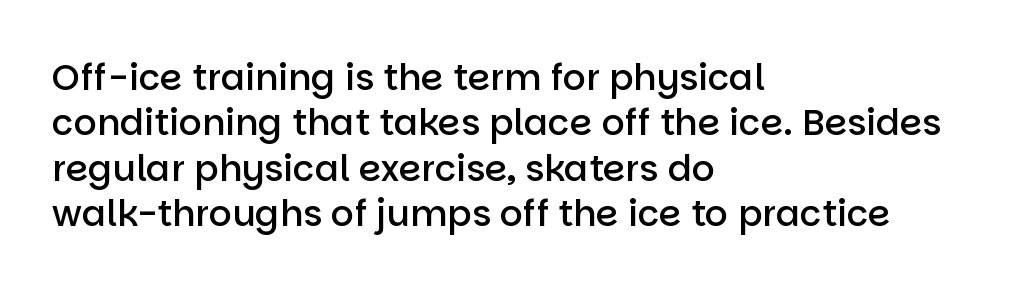
Q: Is the text bold? A: Semi-bold.
Q: Is the text italic (slanted)? A: No, it is upright.
Q: Is the typeface a serif or a sans-serif typeface? A: Sans-serif.
Q: Is the text underlined? A: No.
Q: How is the paragraph aligned? A: Left-aligned.
Q: Is the spacing between letters normal or unusually wide? A: Normal.
Q: Is the spacing between lines tight, normal or loose? A: Normal.
Q: Width (condensed, normal, or wide)? A: Normal.
Q: Stroke contrast? A: Low.
Q: x-height? A: Large.
Q: Monospaced? A: No.
